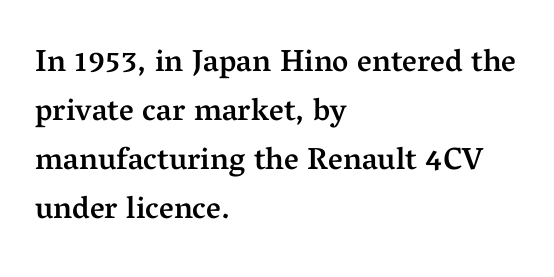
The image shows 31 px semibold serif type, upright; set left-aligned, normal line spacing (1.58x), normal letter spacing, not underlined; medium stroke contrast and a medium x-height.
